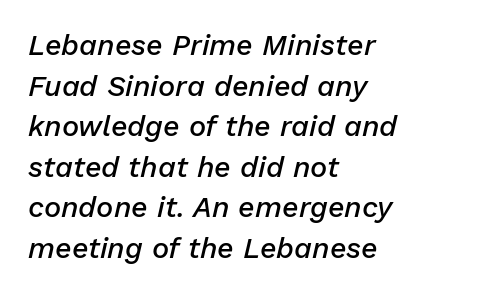
{"italic": "yes", "lean": "right", "slant_degrees": 13, "bold": "semi", "weight": "semibold", "width": "normal", "stroke_contrast": "low", "x_height": "medium", "monospaced": "no", "underline": "no", "align": "left", "line_spacing": "normal", "line_spacing_ratio": 1.4, "letter_spacing": "normal", "letter_spacing_em": 0.0, "glyph_px": 29}
